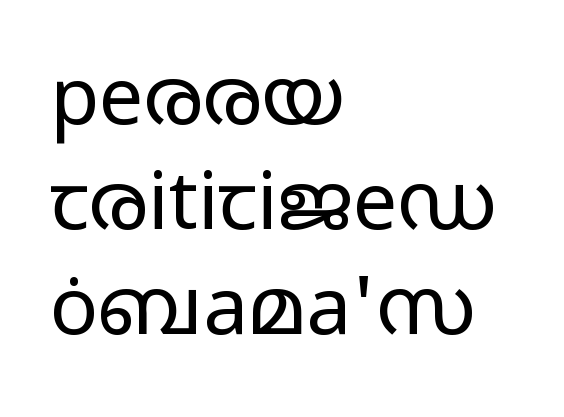
{"serif": "no", "italic": "no", "bold": "no", "weight": "regular", "width": "wide", "stroke_contrast": "low", "x_height": "medium", "monospaced": "no", "underline": "no", "align": "left", "line_spacing": "normal", "line_spacing_ratio": 1.31, "letter_spacing": "normal", "letter_spacing_em": 0.0, "glyph_px": 80}
